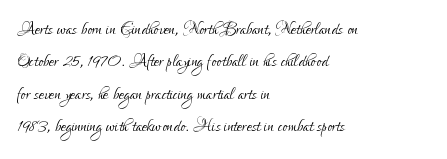
{"bold": "no", "underline": "no", "align": "left", "line_spacing": "normal", "line_spacing_ratio": 1.41, "letter_spacing": "normal", "letter_spacing_em": 0.0, "glyph_px": 23}
